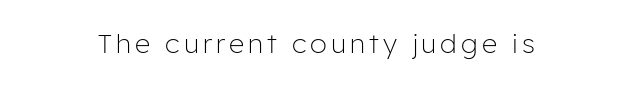
Q: Is the text bold? A: No.
Q: Is the text italic (slanted)? A: No, it is upright.
Q: Is the text underlined? A: No.
